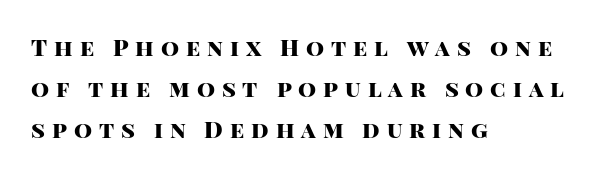
The image shows 23 px bold type, upright; set left-aligned, line spacing 1.78x, unusually wide letter spacing (+0.3 em), not underlined.
